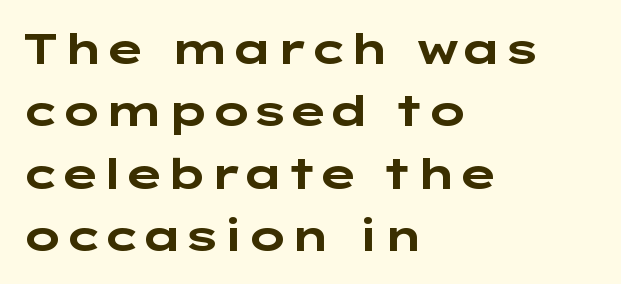
The image shows 43 px bold, wide sans-serif type, upright; set left-aligned, normal line spacing (1.45x), normal letter spacing, not underlined; low stroke contrast and a medium x-height.
